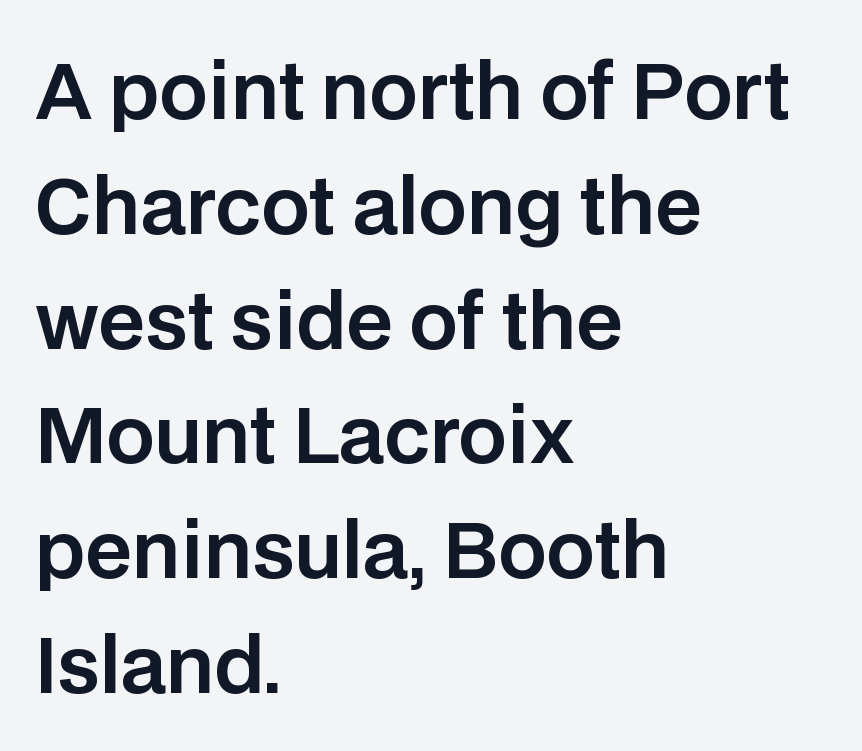
Q: Is the text italic (slanted)? A: No, it is upright.
Q: Is the typeface a serif or a sans-serif typeface? A: Sans-serif.
Q: Is the text underlined? A: No.
Q: How is the paragraph aligned? A: Left-aligned.
Q: Is the spacing between letters normal or unusually wide? A: Normal.
Q: Is the spacing between lines tight, normal or loose? A: Normal.
Q: Width (condensed, normal, or wide)? A: Normal.
Q: Stroke contrast? A: Low.
Q: x-height? A: Large.
Q: Monospaced? A: No.
